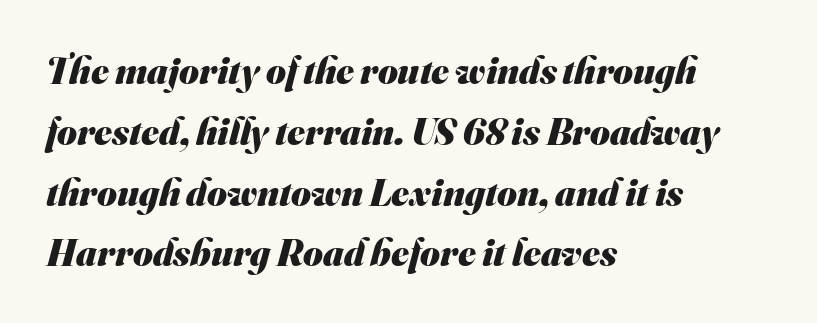
Here the designer chose a conventional face with non-uniform glyph widths. The font is running at its bold setting. Lines of text with bare space underneath. Is this a sans? Yes — the strokes have no serifs. Nothing unusual about the tracking: characters are spaced as the font intends.
